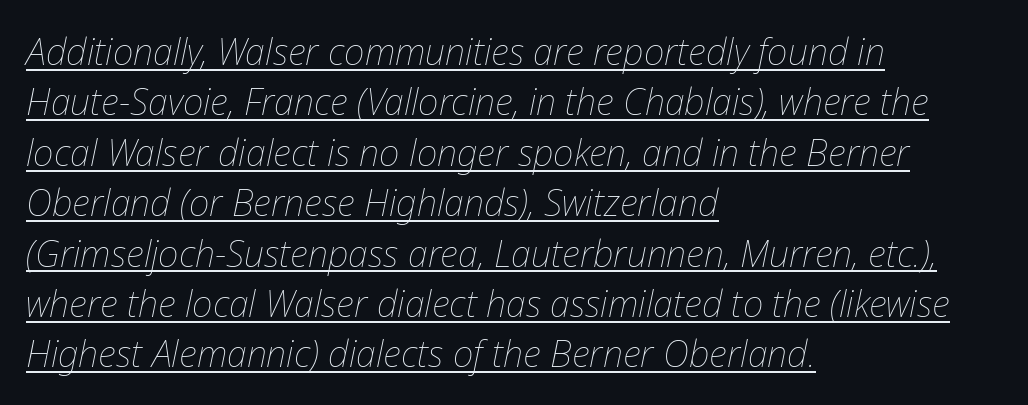
Q: Is the text bold? A: No.
Q: Is the text italic (slanted)? A: Yes, it leans right by about 12 degrees.
Q: Is the text underlined? A: Yes.
Q: How is the paragraph aligned? A: Left-aligned.
Q: Is the spacing between letters normal or unusually wide? A: Normal.
Q: Is the spacing between lines tight, normal or loose? A: Normal.
Q: Width (condensed, normal, or wide)? A: Normal.
Q: Stroke contrast? A: Low.
Q: x-height? A: Medium.
Q: Monospaced? A: No.
